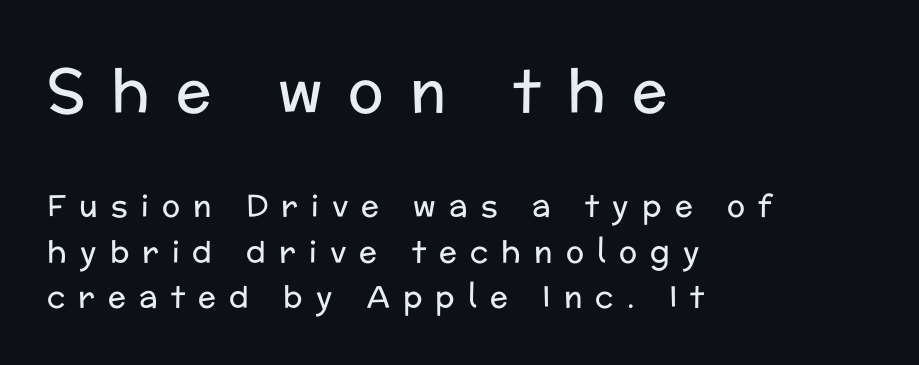
{"serif": "no", "italic": "no", "bold": "no", "weight": "regular", "width": "normal", "stroke_contrast": "low", "x_height": "medium", "monospaced": "no", "underline": "no", "align": "left", "line_spacing": "normal", "line_spacing_ratio": 1.51, "letter_spacing": "wide", "letter_spacing_em": 0.44, "larger_block": "first", "size_ratio": 1.97, "glyph_px": 59}
